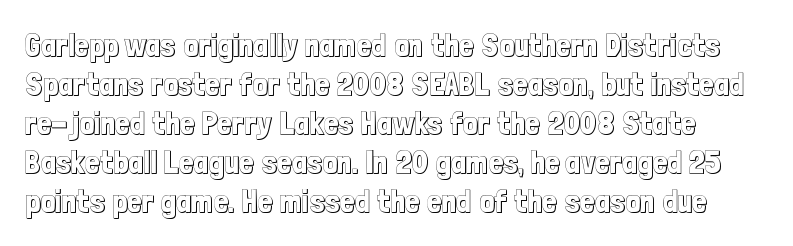
{"italic": "no", "width": "condensed", "x_height": "medium", "monospaced": "no", "underline": "no", "line_spacing_ratio": 1.22, "letter_spacing": "normal", "letter_spacing_em": 0.0, "glyph_px": 32}
